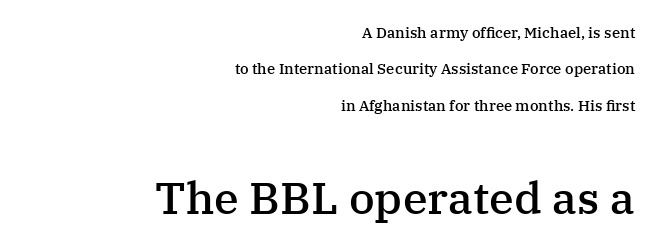
{"serif": "yes", "italic": "no", "bold": "semi", "weight": "semibold", "width": "normal", "stroke_contrast": "medium", "x_height": "medium", "monospaced": "no", "underline": "no", "align": "right", "line_spacing": "loose", "line_spacing_ratio": 2.43, "letter_spacing": "normal", "letter_spacing_em": 0.0, "larger_block": "second", "size_ratio": 3.0, "glyph_px": 45}
